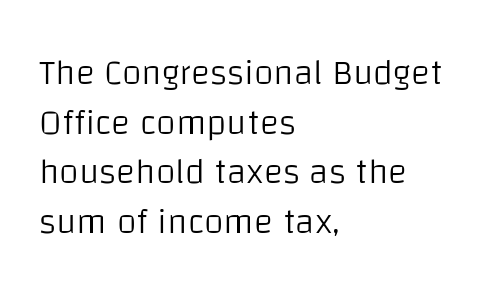
The image shows 36 px light sans-serif type, upright; set left-aligned, normal line spacing (1.38x), normal letter spacing, not underlined; low stroke contrast and a large x-height.
